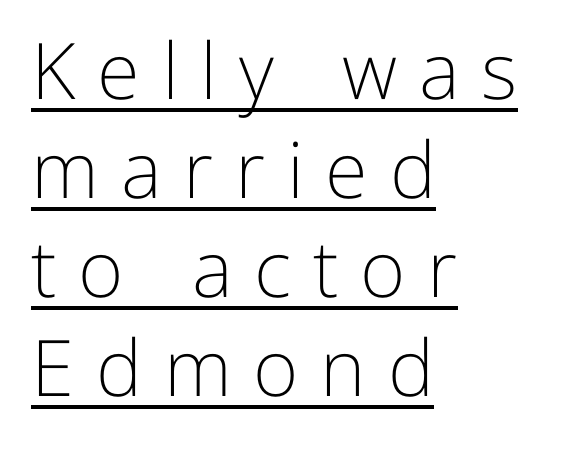
Q: Is the text bold? A: No.
Q: Is the text italic (slanted)? A: No, it is upright.
Q: Is the typeface a serif or a sans-serif typeface? A: Sans-serif.
Q: Is the text underlined? A: Yes.
Q: How is the paragraph aligned? A: Left-aligned.
Q: Is the spacing between letters normal or unusually wide? A: Unusually wide.
Q: Is the spacing between lines tight, normal or loose? A: Normal.
Q: Width (condensed, normal, or wide)? A: Normal.
Q: Stroke contrast? A: Low.
Q: x-height? A: Medium.
Q: Monospaced? A: No.
